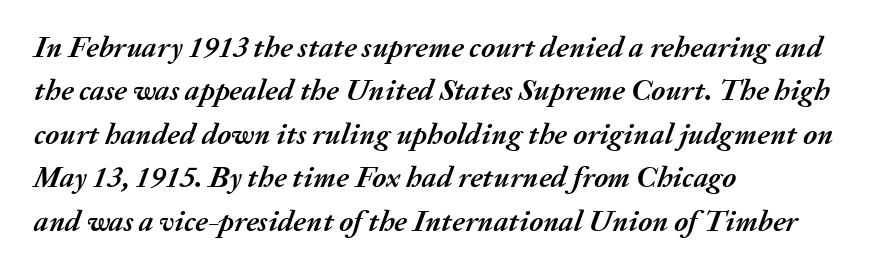
The image shows 30 px semibold type, italic (leaning right); set left-aligned, normal line spacing (1.45x), normal letter spacing, not underlined; medium stroke contrast and a medium x-height.
